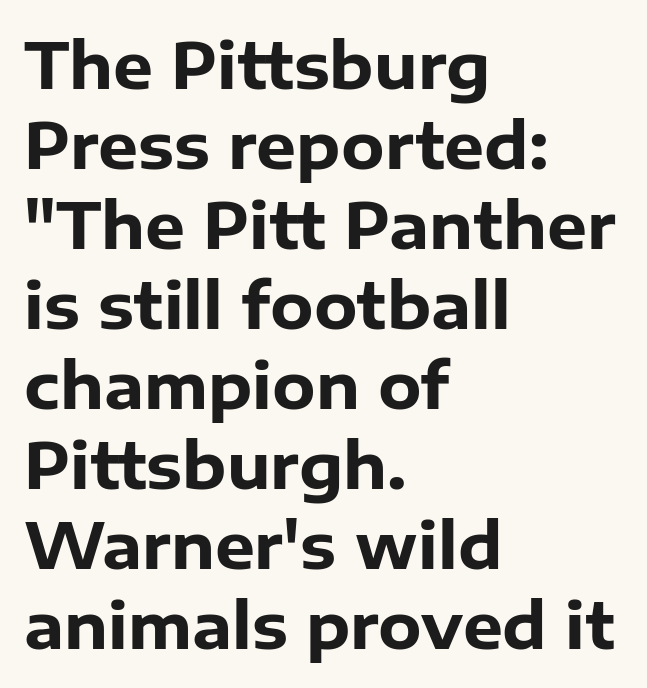
Q: Is the text bold? A: Yes.
Q: Is the text italic (slanted)? A: No, it is upright.
Q: Is the typeface a serif or a sans-serif typeface? A: Sans-serif.
Q: Is the text underlined? A: No.
Q: How is the paragraph aligned? A: Left-aligned.
Q: Is the spacing between letters normal or unusually wide? A: Normal.
Q: Is the spacing between lines tight, normal or loose? A: Normal.
Q: Width (condensed, normal, or wide)? A: Normal.
Q: Stroke contrast? A: Low.
Q: x-height? A: Medium.
Q: Monospaced? A: No.
